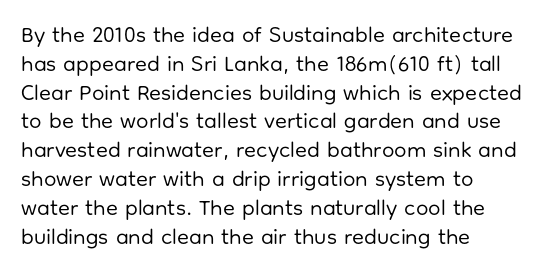
No extra ink here — the face is not bold. The ragged edge is on the right, which tells us the setting is flush left. Decoration check: the copy has no underline. Between one letter and the next there's only the usual sliver of space. No italicization has been applied; the sample stays upright. Successive baselines arrive at the customary interval.
